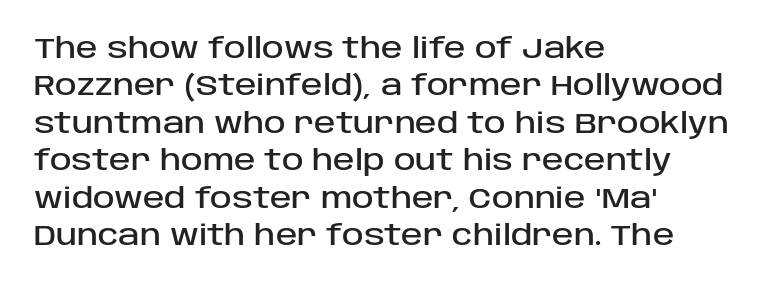
Q: Is the text italic (slanted)? A: No, it is upright.
Q: Is the typeface a serif or a sans-serif typeface? A: Sans-serif.
Q: Is the text underlined? A: No.
Q: How is the paragraph aligned? A: Left-aligned.
Q: Is the spacing between letters normal or unusually wide? A: Normal.
Q: Is the spacing between lines tight, normal or loose? A: Normal.
Q: Width (condensed, normal, or wide)? A: Normal.
Q: Stroke contrast? A: Low.
Q: x-height? A: Large.
Q: Monospaced? A: No.
